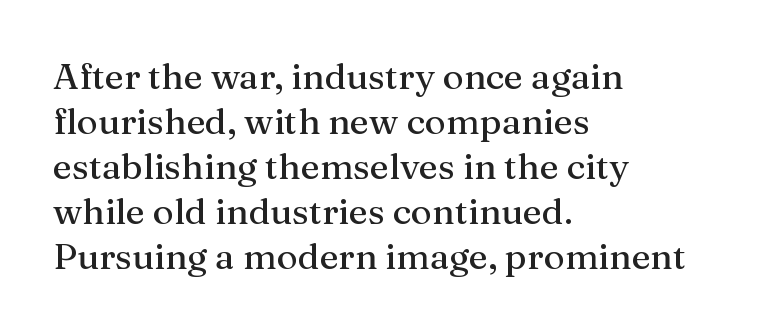
Q: Is the text italic (slanted)? A: No, it is upright.
Q: Is the typeface a serif or a sans-serif typeface? A: Serif.
Q: Is the text underlined? A: No.
Q: How is the paragraph aligned? A: Left-aligned.
Q: Is the spacing between letters normal or unusually wide? A: Normal.
Q: Is the spacing between lines tight, normal or loose? A: Normal.
Q: Width (condensed, normal, or wide)? A: Normal.
Q: Stroke contrast? A: Medium.
Q: x-height? A: Medium.
Q: Monospaced? A: No.
